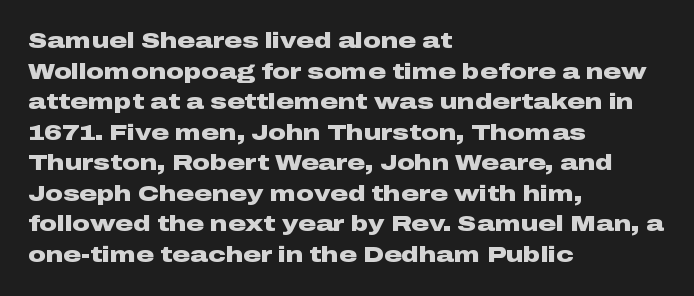
{"italic": "no", "bold": "yes", "underline": "no", "align": "left", "line_spacing": "normal", "line_spacing_ratio": 1.39, "letter_spacing": "normal", "letter_spacing_em": 0.0, "glyph_px": 22}
